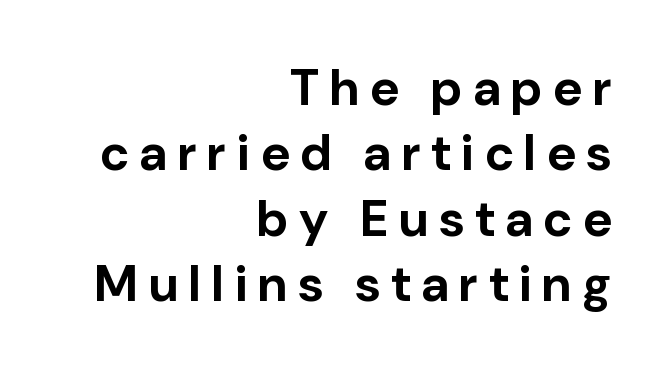
{"serif": "no", "italic": "no", "bold": "yes", "weight": "bold", "width": "normal", "stroke_contrast": "low", "x_height": "medium", "monospaced": "no", "underline": "no", "align": "right", "line_spacing": "normal", "line_spacing_ratio": 1.31, "letter_spacing": "wide", "letter_spacing_em": 0.22, "glyph_px": 50}
